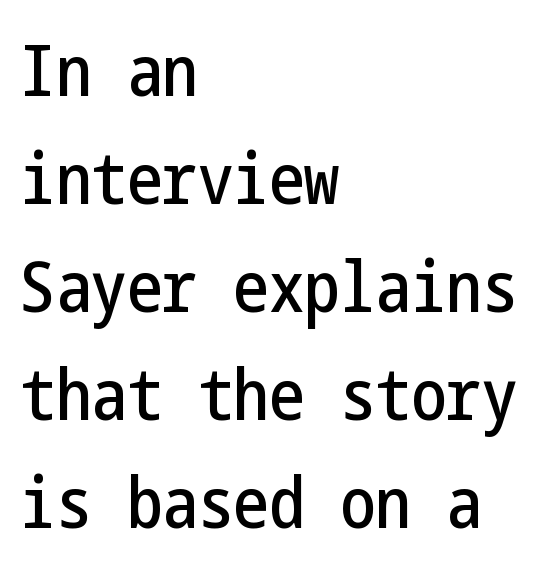
{"serif": "no", "italic": "no", "width": "condensed", "stroke_contrast": "low", "x_height": "medium", "underline": "no", "align": "left", "line_spacing": "normal", "line_spacing_ratio": 1.52, "letter_spacing": "normal", "letter_spacing_em": 0.0, "glyph_px": 71}
